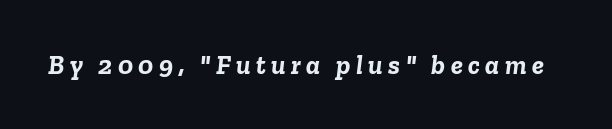
{"italic": "yes", "lean": "right", "slant_degrees": 6, "bold": "yes", "underline": "no", "letter_spacing": "wide", "letter_spacing_em": 0.2, "glyph_px": 27}
